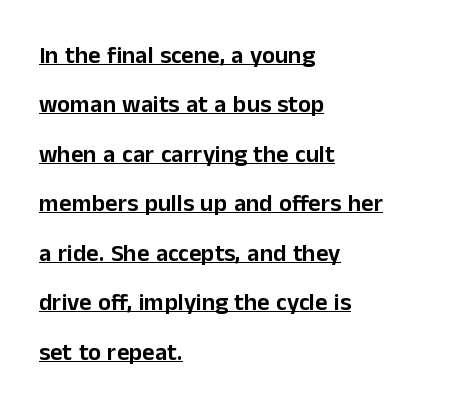
This is the regular roman posture of the typeface. Honestly, the letter spacing is just normal — you wouldn't notice it. This sample carries an underscore along the baseline area. The lines in this sample share a left origin and differ only in where they stop. Regarding leading, the lines here are spaced well apart.
